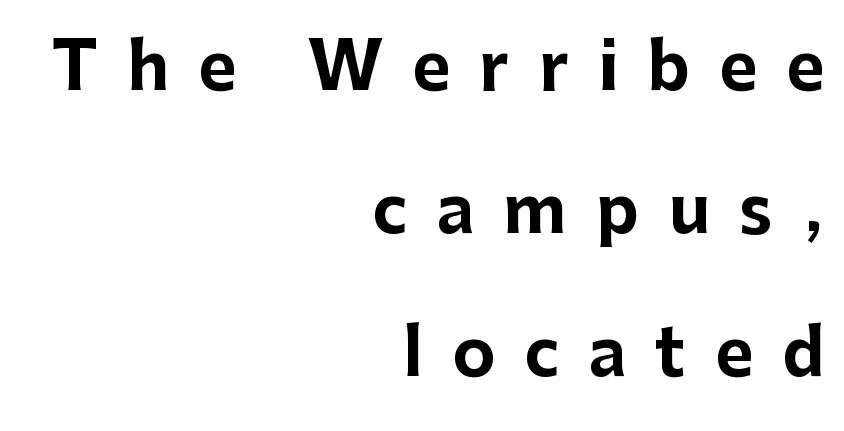
The image shows 65 px bold sans-serif type, upright; set right-aligned, loose line spacing (2.2x), unusually wide letter spacing (+0.45 em), not underlined; low stroke contrast and a medium x-height.
